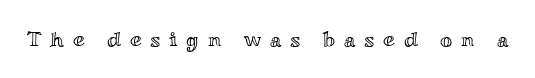
The image shows 21 px text type, upright; set unusually wide letter spacing (+0.42 em), not underlined.
